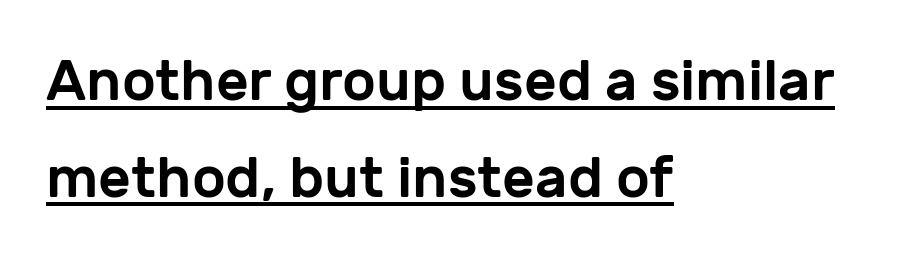
The letters advance in unequal steps, a hallmark of proportional type. Vertical spacing — default. Letterform terminals end flat and unadorned throughout the passage. Does the copy run flush right? No — it runs flush left. Caption: standard tracking, unaltered. Every character sits straight up, as roman type does.
